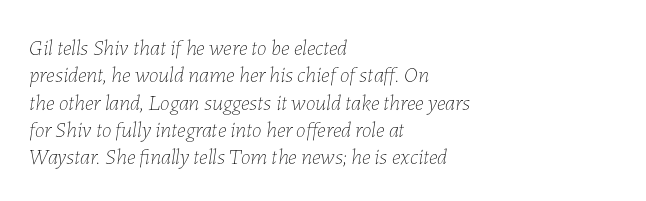
The face looks like a standard text weight, possibly lighter. All the whitespace from short lines collects on the right. In terms of posture, this sample is oblique. Check under the words: just untouched page.
